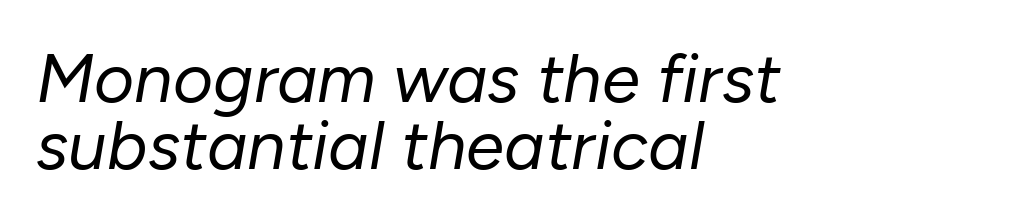
{"italic": "yes", "lean": "right", "slant_degrees": 10, "bold": "no", "weight": "regular", "width": "normal", "stroke_contrast": "low", "x_height": "medium", "monospaced": "no", "underline": "no", "align": "left", "line_spacing": "tight", "line_spacing_ratio": 0.97, "letter_spacing": "normal", "letter_spacing_em": 0.0, "glyph_px": 69}
